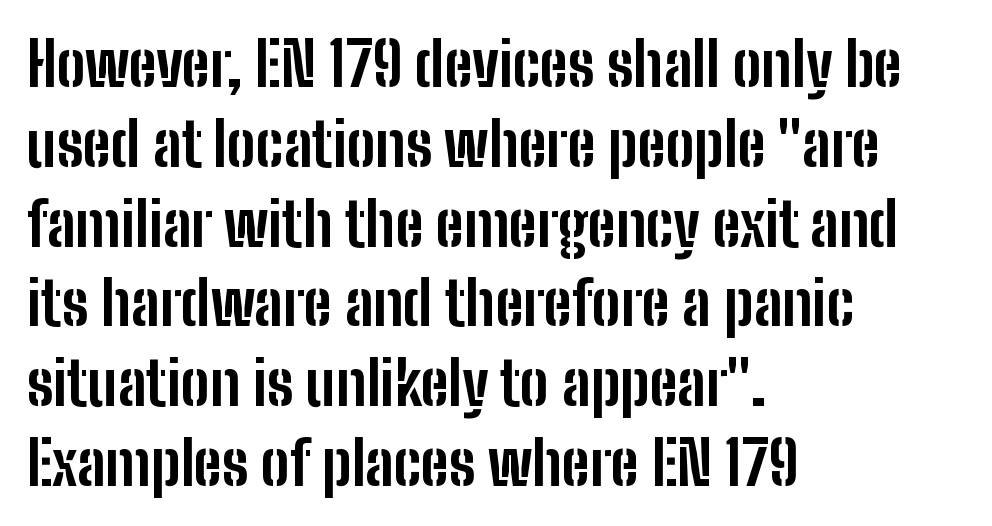
{"serif": "no", "italic": "no", "bold": "yes", "weight": "bold", "width": "condensed", "stroke_contrast": "low", "x_height": "medium", "monospaced": "no", "underline": "no", "align": "left", "line_spacing": "normal", "line_spacing_ratio": 1.33, "letter_spacing": "normal", "letter_spacing_em": 0.0, "glyph_px": 60}
